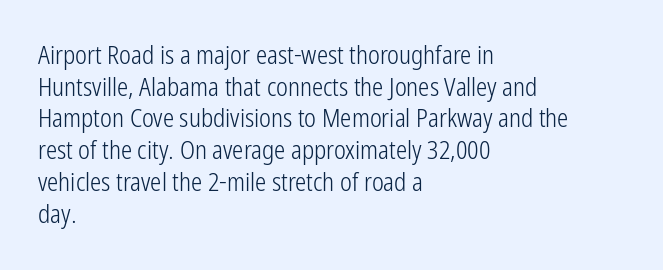
{"italic": "no", "bold": "no", "underline": "no", "align": "left", "line_spacing": "normal", "line_spacing_ratio": 1.27, "letter_spacing": "normal", "letter_spacing_em": 0.0, "glyph_px": 25}
